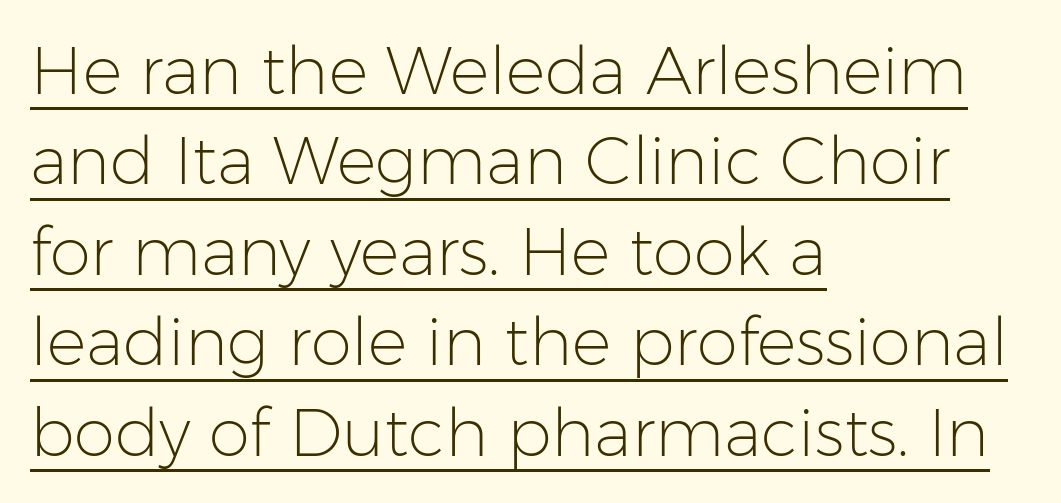
Q: Is the text bold? A: No.
Q: Is the text italic (slanted)? A: No, it is upright.
Q: Is the typeface a serif or a sans-serif typeface? A: Sans-serif.
Q: Is the text underlined? A: Yes.
Q: How is the paragraph aligned? A: Left-aligned.
Q: Is the spacing between letters normal or unusually wide? A: Normal.
Q: Is the spacing between lines tight, normal or loose? A: Normal.
Q: Width (condensed, normal, or wide)? A: Normal.
Q: Stroke contrast? A: Low.
Q: x-height? A: Medium.
Q: Monospaced? A: No.
